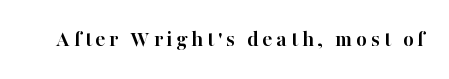
Q: Is the text bold? A: Yes.
Q: Is the text italic (slanted)? A: No, it is upright.
Q: Is the text underlined? A: No.
